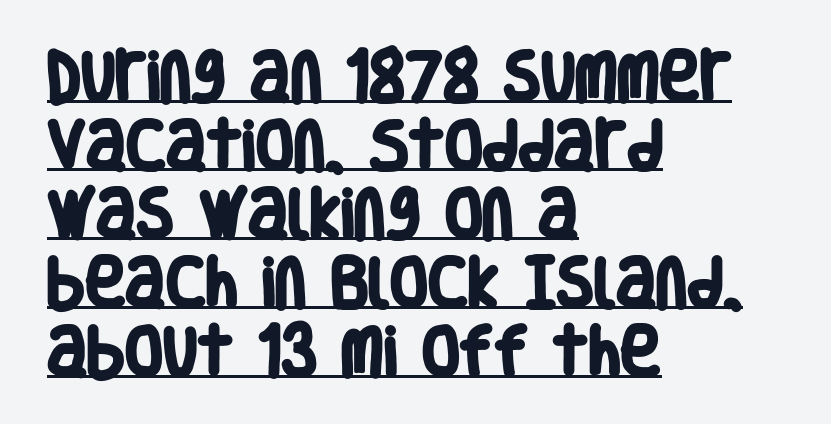
A typographer would call this underscored text. In terms of letterform style, serifs are entirely absent. The characters look thick and weighty, a clear bold. Visually the block forms a straight wall on the left and a jagged coastline on the right.
